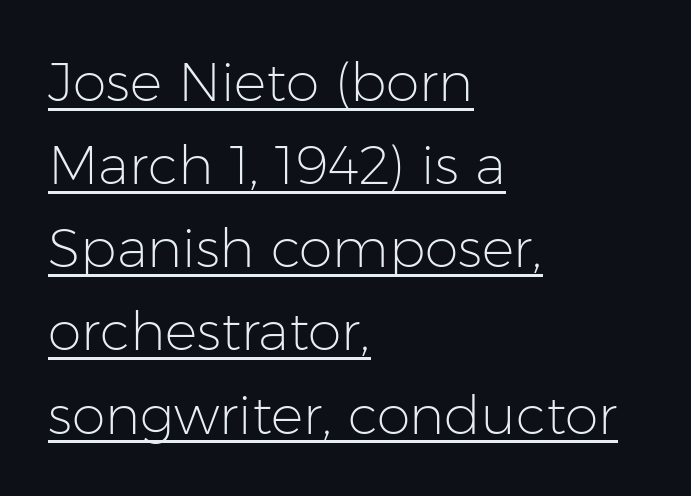
The image shows 54 px light sans-serif type, upright; set left-aligned, normal line spacing (1.54x), normal letter spacing, underlined; low stroke contrast and a medium x-height.
